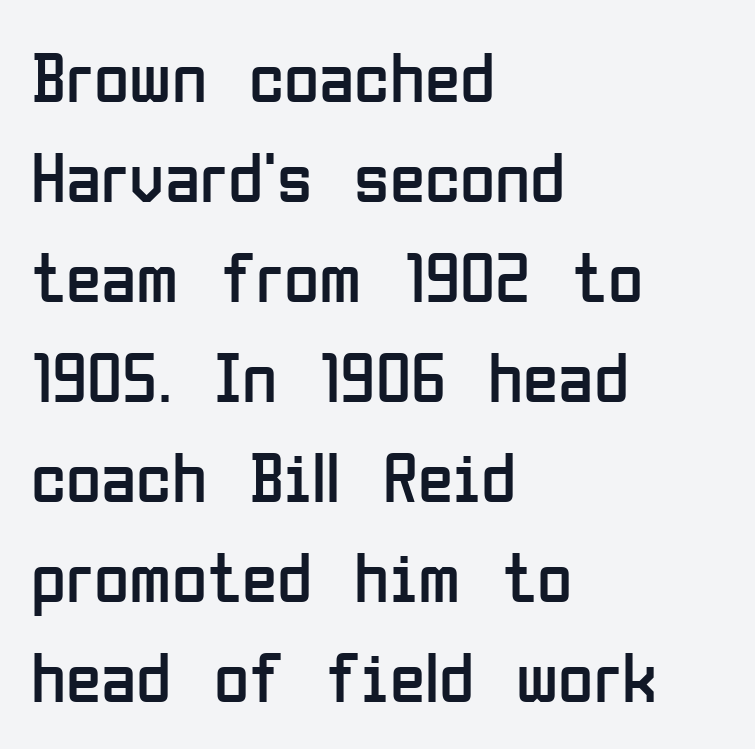
Q: Is the text bold? A: No.
Q: Is the text italic (slanted)? A: No, it is upright.
Q: Is the typeface a serif or a sans-serif typeface? A: Sans-serif.
Q: Is the text underlined? A: No.
Q: How is the paragraph aligned? A: Left-aligned.
Q: Is the spacing between letters normal or unusually wide? A: Normal.
Q: Is the spacing between lines tight, normal or loose? A: Normal.
Q: Width (condensed, normal, or wide)? A: Condensed.
Q: Stroke contrast? A: Low.
Q: x-height? A: Medium.
Q: Monospaced? A: No.
